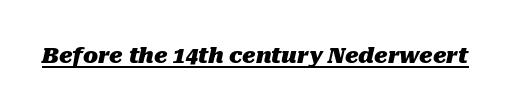
{"italic": "yes", "lean": "right", "slant_degrees": 10, "bold": "yes", "underline": "yes", "letter_spacing": "normal", "letter_spacing_em": 0.0, "glyph_px": 22}
